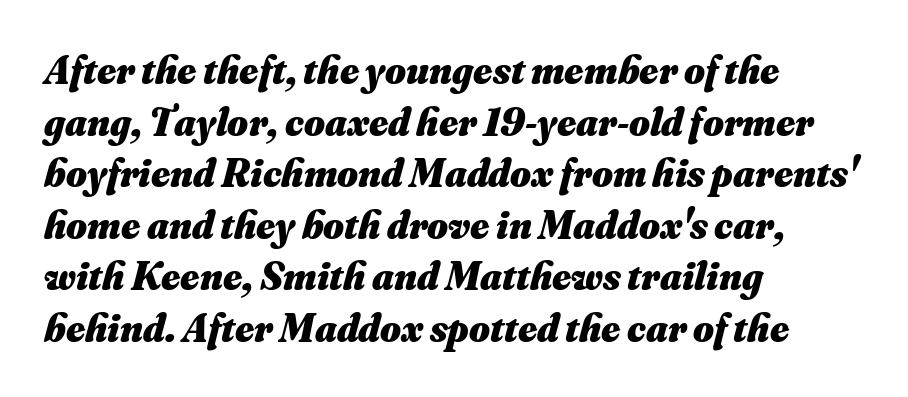
Chunky letters — that's bold for sure. Quick note: interline space is typical. The area under the type is left untouched. The tracking reads as untouched default to a designer's eye.
